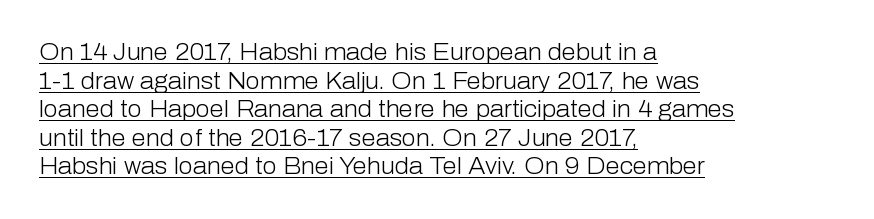
Between one letter and the next there's only the usual sliver of space. Leftover space on each line is placed entirely after the last word. The letters stand upright; this is a roman face. No heavy texture on the line: the type isn't bold. Underline: present.
